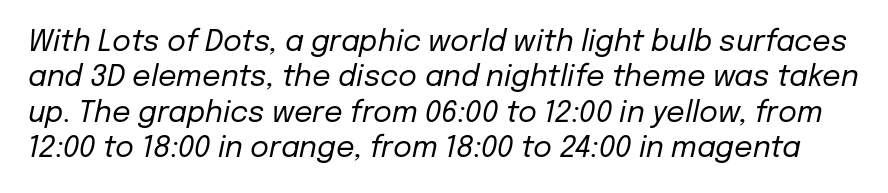
The image shows 29 px regular-weight type, italic (leaning right); set line spacing 1.22x, normal letter spacing, not underlined; low stroke contrast and a medium x-height.
